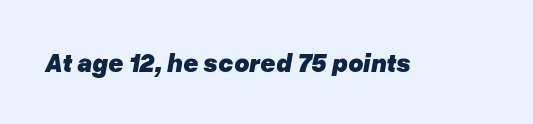
{"italic": "yes", "lean": "right", "slant_degrees": 10, "bold": "yes", "underline": "no", "letter_spacing": "normal", "letter_spacing_em": 0.0, "glyph_px": 26}
